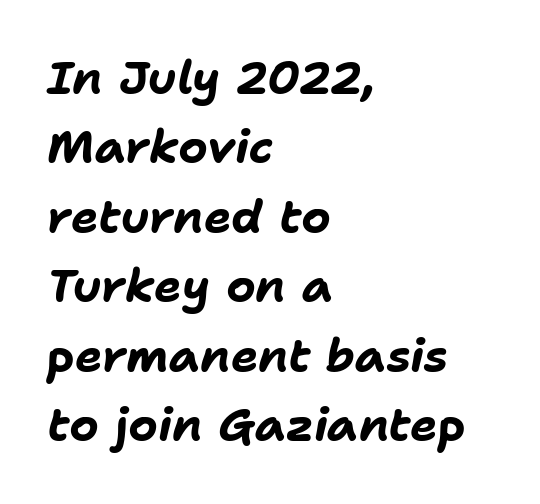
{"italic": "yes", "lean": "right", "slant_degrees": 11, "bold": "yes", "weight": "bold", "width": "normal", "stroke_contrast": "low", "x_height": "medium", "monospaced": "no", "underline": "no", "align": "left", "line_spacing": "normal", "line_spacing_ratio": 1.51, "letter_spacing": "normal", "letter_spacing_em": 0.0, "glyph_px": 46}
